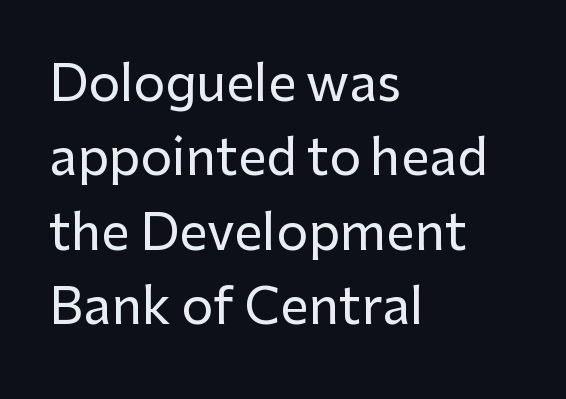
{"serif": "no", "italic": "no", "width": "normal", "stroke_contrast": "low", "x_height": "medium", "monospaced": "no", "underline": "no", "align": "left", "line_spacing": "normal", "line_spacing_ratio": 1.49, "letter_spacing": "normal", "letter_spacing_em": 0.0, "glyph_px": 50}
